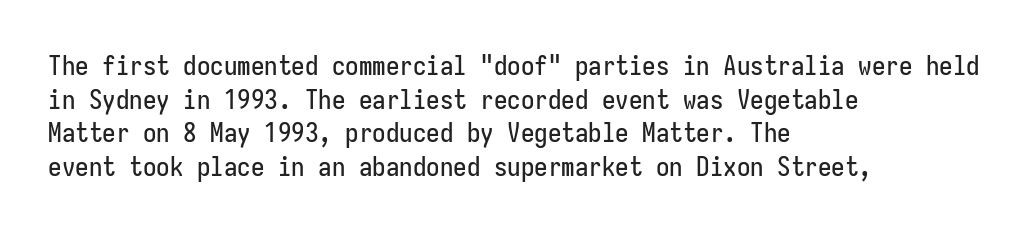
This is the regular roman posture of the typeface. Does extra space separate the letters? No, they use regular spacing. One-word summary of the alignment: left. How would I describe the line gaps? Plain and ordinary.
